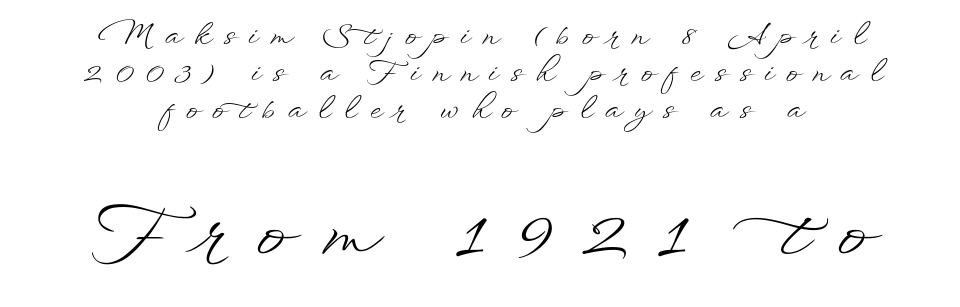
{"bold": "no", "weight": "light", "width": "wide", "stroke_contrast": "low", "x_height": "small", "monospaced": "no", "underline": "no", "align": "center", "line_spacing": "normal", "line_spacing_ratio": 1.28, "letter_spacing": "wide", "letter_spacing_em": 0.44, "larger_block": "second", "size_ratio": 2.52, "glyph_px": 73}
